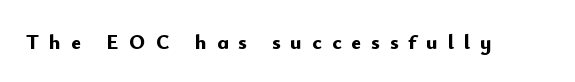
{"italic": "no", "bold": "yes", "underline": "no", "letter_spacing": "wide", "letter_spacing_em": 0.48, "glyph_px": 21}
